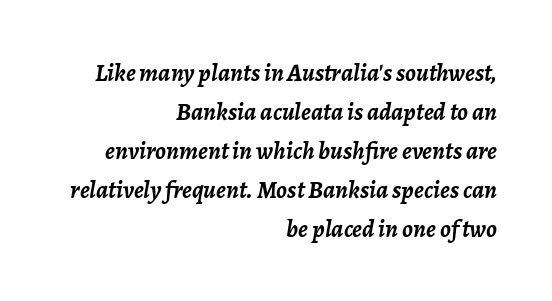
{"italic": "yes", "lean": "right", "slant_degrees": 7, "bold": "yes", "underline": "no", "align": "right", "line_spacing": "normal", "line_spacing_ratio": 1.56, "letter_spacing": "normal", "letter_spacing_em": 0.0, "glyph_px": 25}
